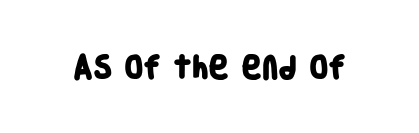
Q: Is the text bold? A: Yes.
Q: Is the text underlined? A: No.
Q: Is the spacing between letters normal or unusually wide? A: Normal.
